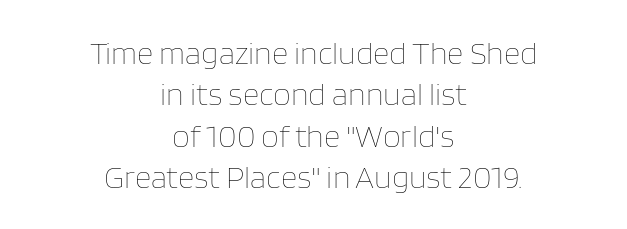
Weight: regular or lighter. Posture: vertical. Type without underlining. This rendering uses center alignment, leaving both contours irregular but symmetric. The horizontal fit of the characters is conventional and even. How would I describe the line gaps? Plain and ordinary.
